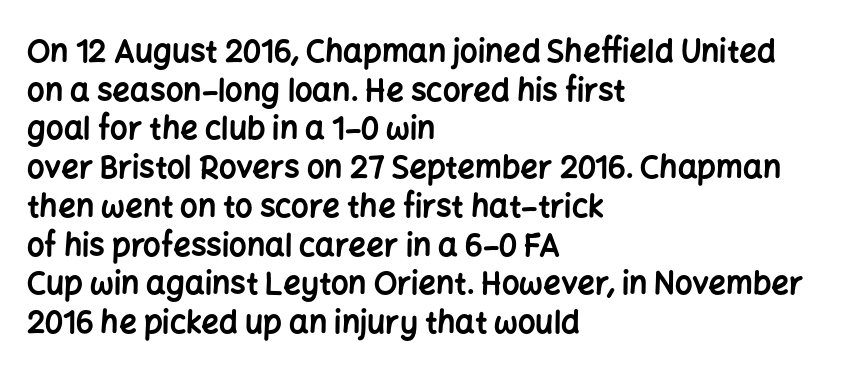
In CSS terms this would be text-align: left. A full-strength bold gives these letters their thick strokes. The rendering keeps characters at their native spacing. Stroke terminals: plain, sans-serif. Posture: straight, roman, zero tilt. Decoration check: the copy has no underline.
